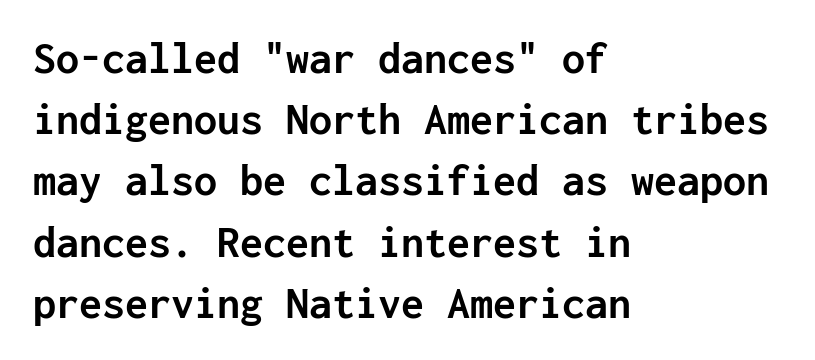
Is there any slant? The stems are plumb. The words here are not underlined. The rendering shows plain stroke endings on the letterforms — a sans-serif design. The line-height multiplier appears to be the usual default. Monospaced: the letters line up in strict vertical columns. What stands out about the letter spacing? Nothing — it is the standard amount.
